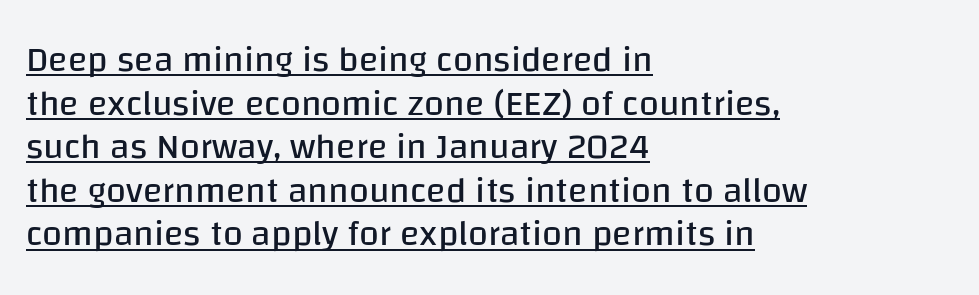
The image shows 36 px regular-weight sans-serif type, upright; set left-aligned, line spacing 1.21x, normal letter spacing, underlined; low stroke contrast and a large x-height.
